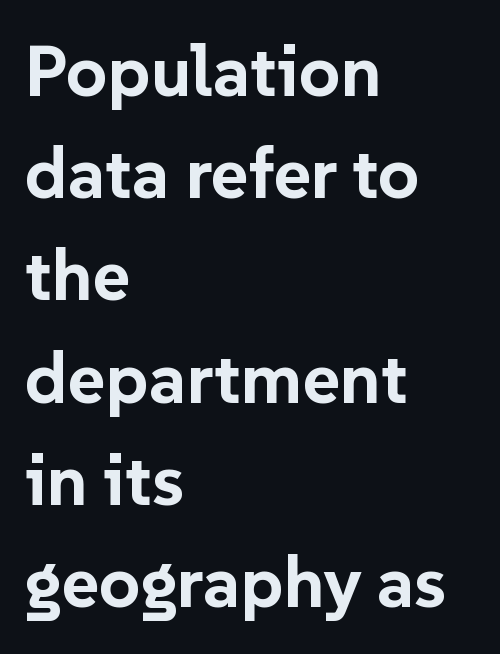
{"serif": "no", "italic": "no", "bold": "yes", "weight": "bold", "width": "normal", "stroke_contrast": "low", "x_height": "medium", "monospaced": "no", "underline": "no", "align": "left", "line_spacing": "normal", "line_spacing_ratio": 1.42, "letter_spacing": "normal", "letter_spacing_em": 0.0, "glyph_px": 72}
